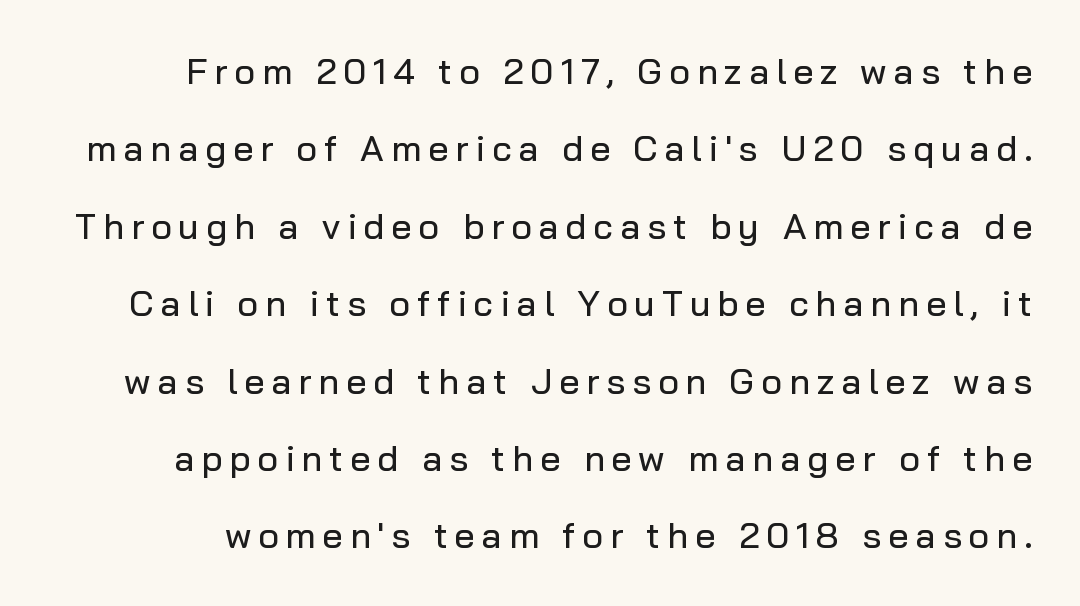
Notice how the stems are strictly vertical — no italics here. Are there feet on the stems? There aren't — it's a sans. Spacing verdict: proportional, widths tailored to each character. Each new line begins a long way beneath the previous one. Glance below the letters and you will spot only blank space.
